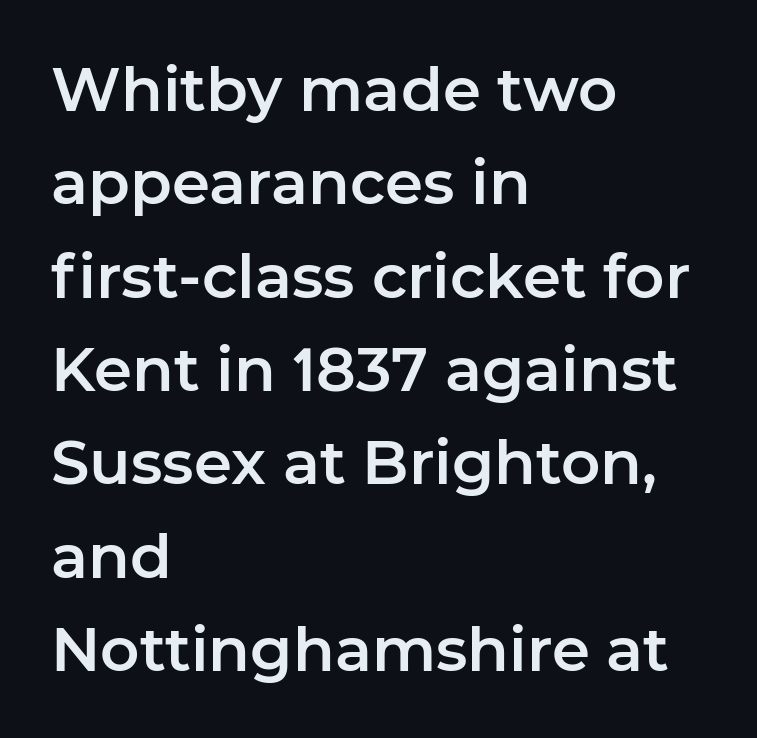
{"serif": "no", "italic": "no", "width": "normal", "stroke_contrast": "low", "x_height": "medium", "monospaced": "no", "underline": "no", "align": "left", "line_spacing": "normal", "line_spacing_ratio": 1.53, "letter_spacing": "normal", "letter_spacing_em": 0.0, "glyph_px": 61}
